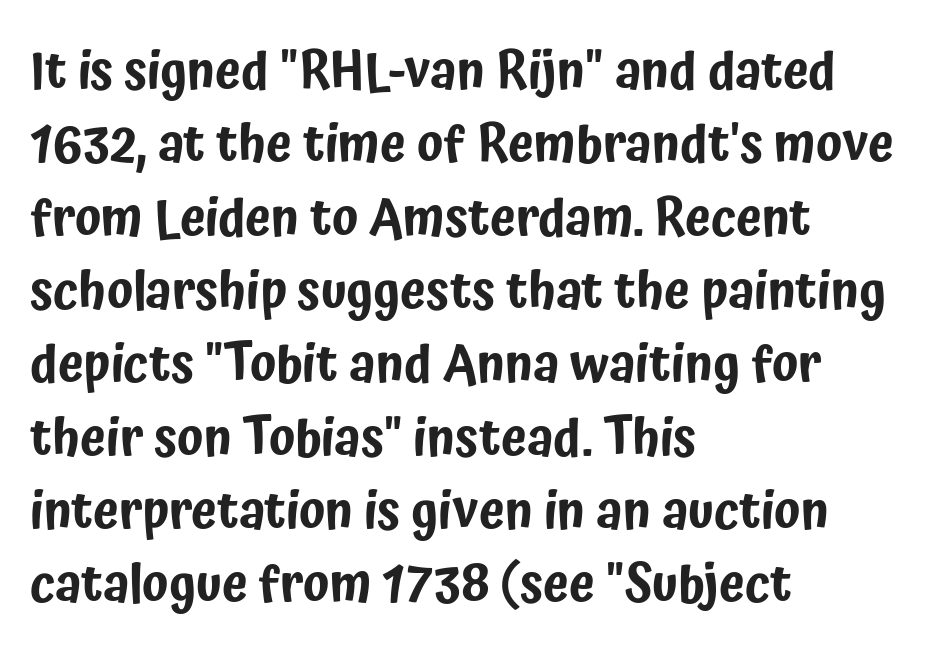
Q: Is the text italic (slanted)? A: No, it is upright.
Q: Is the typeface a serif or a sans-serif typeface? A: Sans-serif.
Q: Is the text underlined? A: No.
Q: How is the paragraph aligned? A: Left-aligned.
Q: Is the spacing between letters normal or unusually wide? A: Normal.
Q: Is the spacing between lines tight, normal or loose? A: Normal.
Q: Width (condensed, normal, or wide)? A: Condensed.
Q: Stroke contrast? A: Low.
Q: x-height? A: Medium.
Q: Monospaced? A: No.
